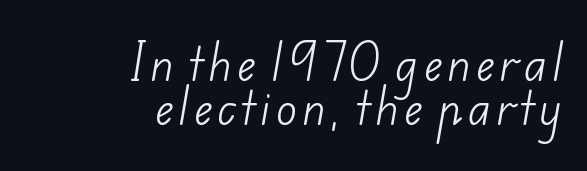
The space beneath each line is pristine and unruled. Reading down the block, your eye finds every line finishing at a fixed right position. The typeface chosen for these lines omits serifs. The rendering uses natural spacing where letterforms have individual widths. Whoever set this chose condensed vertical rhythm over breathing room.
